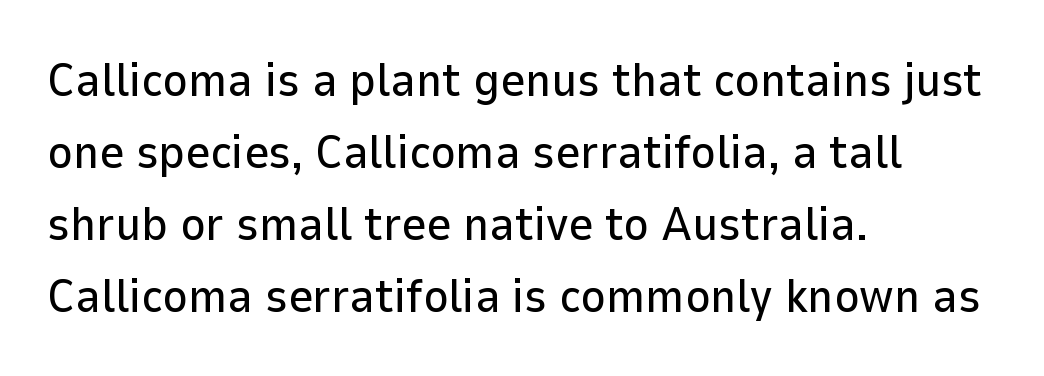
{"serif": "no", "italic": "no", "width": "normal", "stroke_contrast": "low", "x_height": "medium", "monospaced": "no", "underline": "no", "align": "left", "line_spacing": "normal", "line_spacing_ratio": 1.5, "letter_spacing": "normal", "letter_spacing_em": 0.0, "glyph_px": 48}
